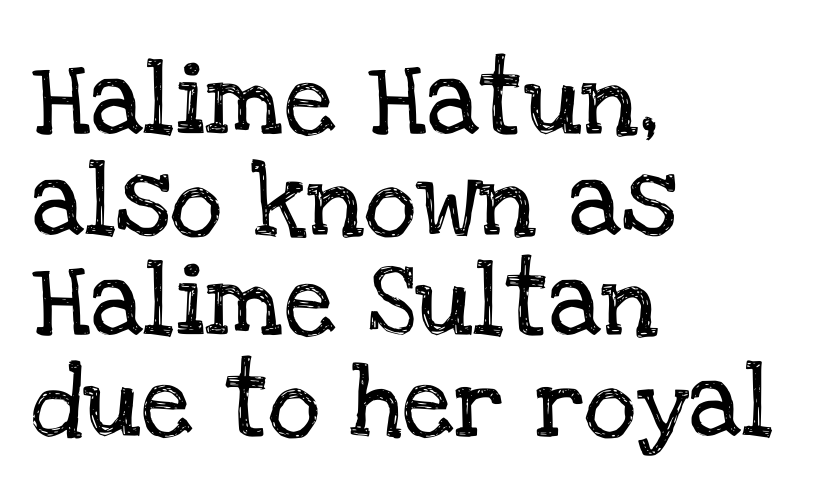
The horizontal fit of the characters is conventional and even. Check where the strokes stop: tiny serifs finish them off. The baseline area is clear. Varying glyph widths throughout — classic text-font behaviour. Do the letters lean? They stand straight.
